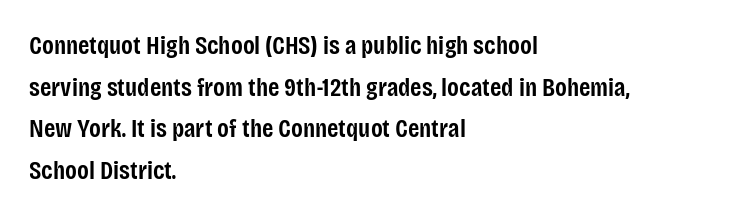
The image shows 26 px text type, upright; set left-aligned, normal line spacing (1.6x), normal letter spacing, not underlined.
